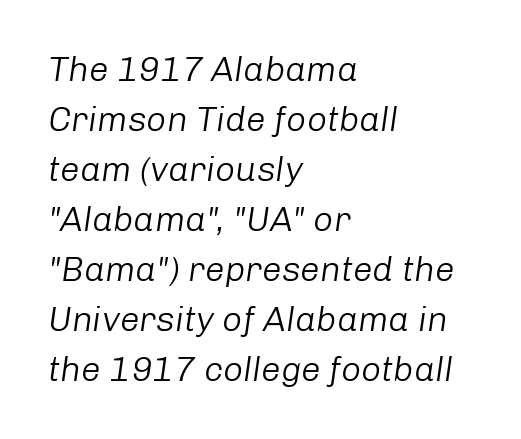
Q: Is the text bold? A: No.
Q: Is the text italic (slanted)? A: Yes, it leans right by about 8 degrees.
Q: Is the text underlined? A: No.
Q: How is the paragraph aligned? A: Left-aligned.
Q: Is the spacing between letters normal or unusually wide? A: Normal.
Q: Is the spacing between lines tight, normal or loose? A: Normal.
Q: Width (condensed, normal, or wide)? A: Normal.
Q: Stroke contrast? A: Low.
Q: x-height? A: Medium.
Q: Monospaced? A: No.
